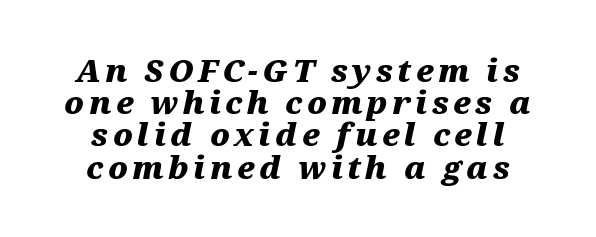
Q: Is the text bold? A: Yes.
Q: Is the text italic (slanted)? A: Yes, it leans right by about 12 degrees.
Q: Is the text underlined? A: No.
Q: How is the paragraph aligned? A: Centered.
Q: Is the spacing between lines tight, normal or loose? A: Tight.
Q: Width (condensed, normal, or wide)? A: Wide.
Q: Stroke contrast? A: Medium.
Q: x-height? A: Medium.
Q: Monospaced? A: No.
